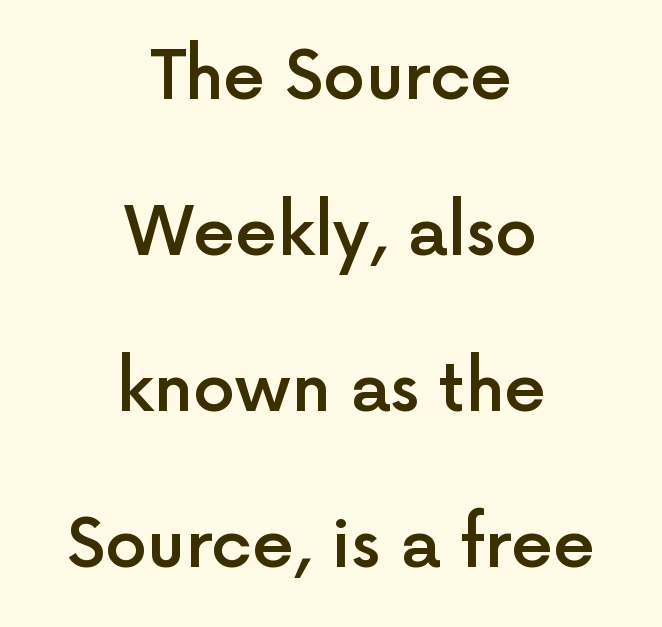
Q: Is the text bold? A: Semi-bold.
Q: Is the text italic (slanted)? A: No, it is upright.
Q: Is the typeface a serif or a sans-serif typeface? A: Sans-serif.
Q: Is the text underlined? A: No.
Q: How is the paragraph aligned? A: Centered.
Q: Is the spacing between letters normal or unusually wide? A: Normal.
Q: Is the spacing between lines tight, normal or loose? A: Loose.
Q: Width (condensed, normal, or wide)? A: Normal.
Q: x-height? A: Medium.
Q: Monospaced? A: No.
